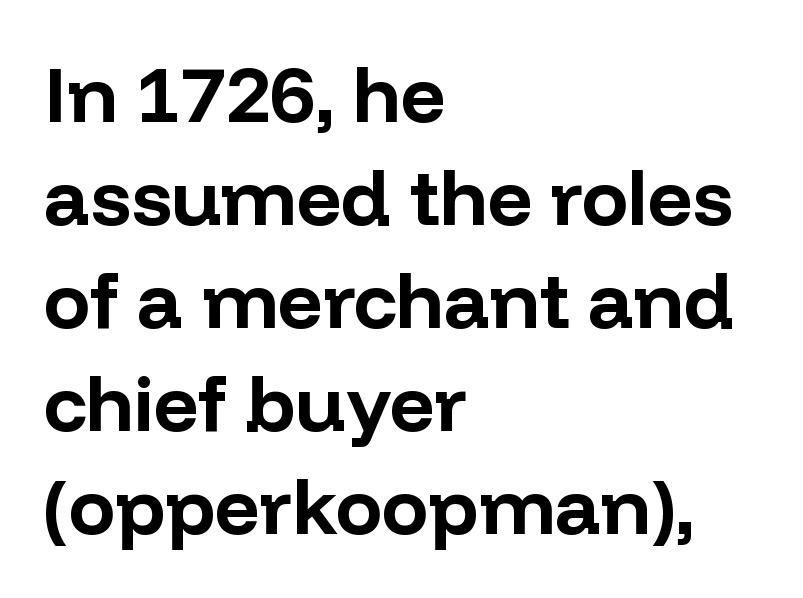
The image shows 78 px bold sans-serif type, upright; set left-aligned, normal line spacing (1.32x), normal letter spacing, not underlined; low stroke contrast and a medium x-height.
